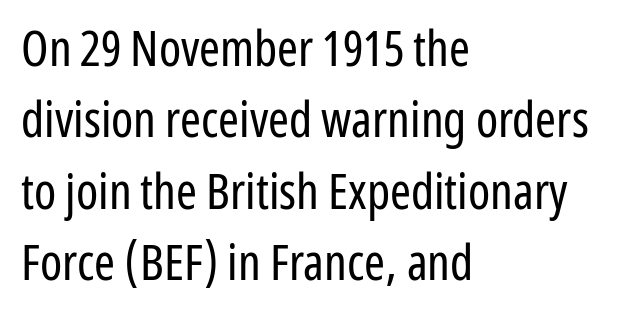
{"serif": "no", "italic": "no", "bold": "no", "weight": "regular", "width": "condensed", "stroke_contrast": "low", "x_height": "medium", "monospaced": "no", "underline": "no", "align": "left", "line_spacing": "normal", "line_spacing_ratio": 1.43, "letter_spacing": "normal", "letter_spacing_em": 0.0, "glyph_px": 50}
